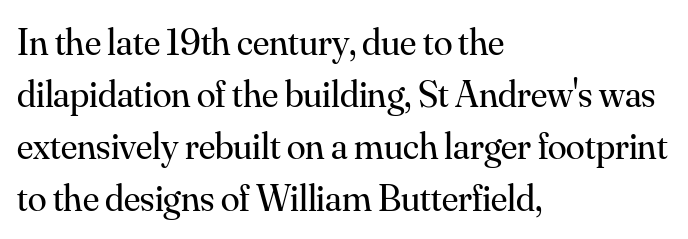
The image shows 38 px regular-weight serif type, upright; set left-aligned, normal line spacing (1.37x), normal letter spacing, not underlined; medium stroke contrast and a small x-height.
